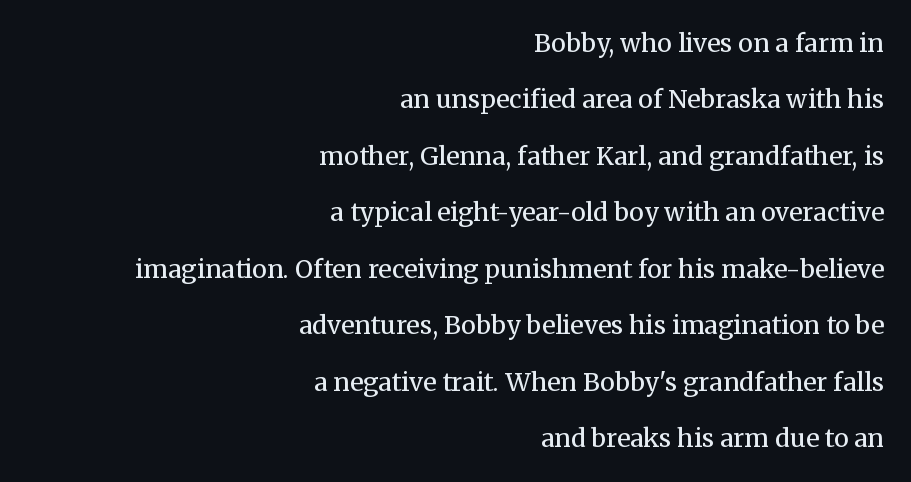
{"italic": "no", "bold": "no", "underline": "no", "align": "right", "line_spacing": "loose", "line_spacing_ratio": 2.26, "letter_spacing": "normal", "letter_spacing_em": 0.0, "glyph_px": 25}
